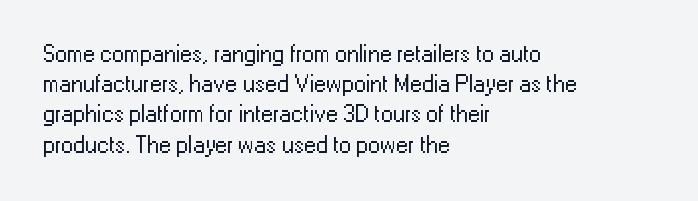
The weight would be labelled regular, book, light, or lighter still. Every stem runs plumb, perpendicular to the baseline. Descender tails drop into unmarked territory. One glance says typical: line gaps are just what's usual.
